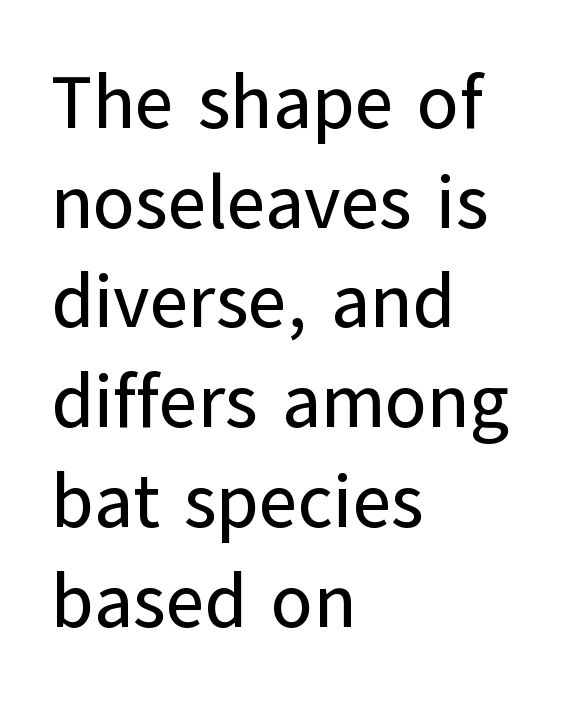
Q: Is the text italic (slanted)? A: No, it is upright.
Q: Is the typeface a serif or a sans-serif typeface? A: Sans-serif.
Q: Is the text underlined? A: No.
Q: How is the paragraph aligned? A: Left-aligned.
Q: Is the spacing between letters normal or unusually wide? A: Normal.
Q: Is the spacing between lines tight, normal or loose? A: Normal.
Q: Width (condensed, normal, or wide)? A: Normal.
Q: Stroke contrast? A: Low.
Q: x-height? A: Medium.
Q: Monospaced? A: No.
